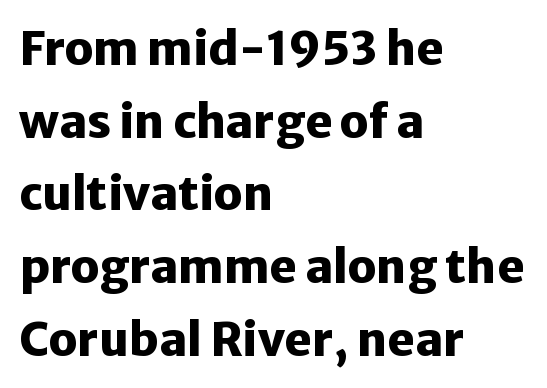
The image shows 46 px heavy sans-serif type, upright; set left-aligned, normal line spacing (1.58x), normal letter spacing, not underlined; low stroke contrast and a medium x-height.
